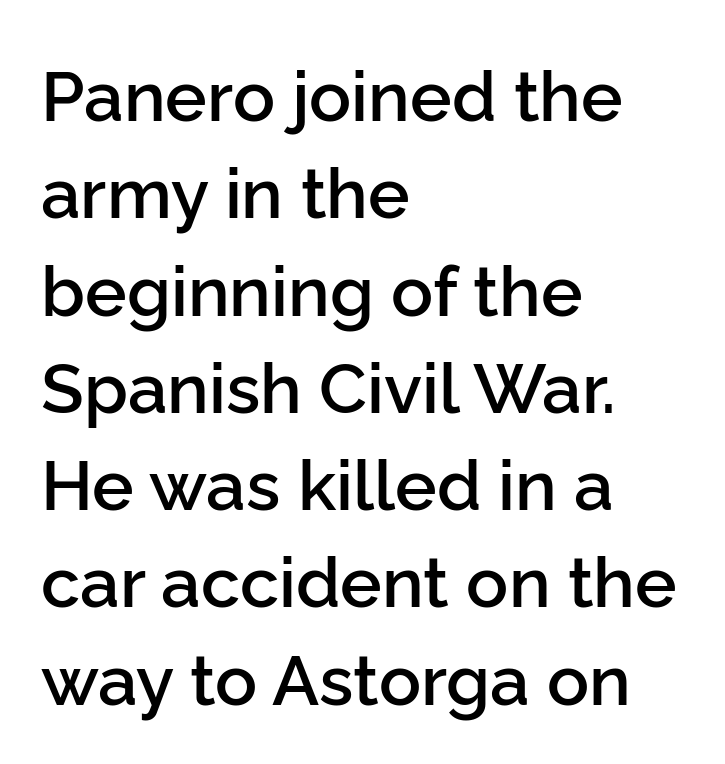
Q: Is the text bold? A: Semi-bold.
Q: Is the text italic (slanted)? A: No, it is upright.
Q: Is the typeface a serif or a sans-serif typeface? A: Sans-serif.
Q: Is the text underlined? A: No.
Q: How is the paragraph aligned? A: Left-aligned.
Q: Is the spacing between letters normal or unusually wide? A: Normal.
Q: Is the spacing between lines tight, normal or loose? A: Normal.
Q: Width (condensed, normal, or wide)? A: Normal.
Q: Stroke contrast? A: Low.
Q: x-height? A: Medium.
Q: Monospaced? A: No.
